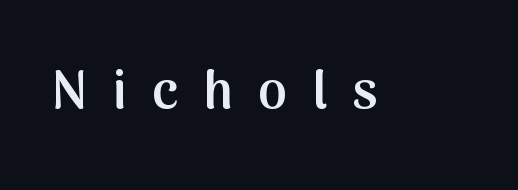
{"serif": "no", "italic": "no", "bold": "semi", "weight": "semibold", "width": "normal", "stroke_contrast": "medium", "x_height": "medium", "monospaced": "no", "underline": "no", "letter_spacing": "wide", "letter_spacing_em": 0.48, "glyph_px": 52}
